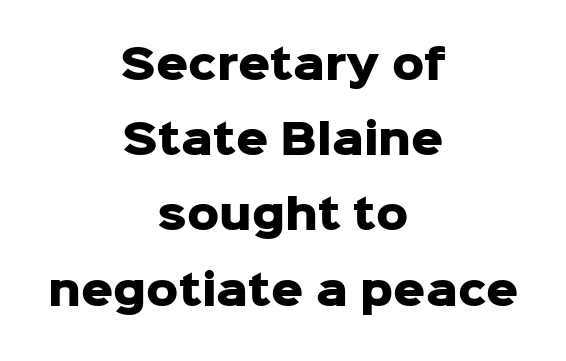
Line starts and ends both wander, symmetrically. Heft: maximum for text — a bold. Does the lettering tilt? It doesn't — this is upright. Honestly, there is no underline to notice here at all. You could not count columns in this text — the font is proportionally spaced. What stands out about the letter spacing? Nothing — it is the standard amount.
